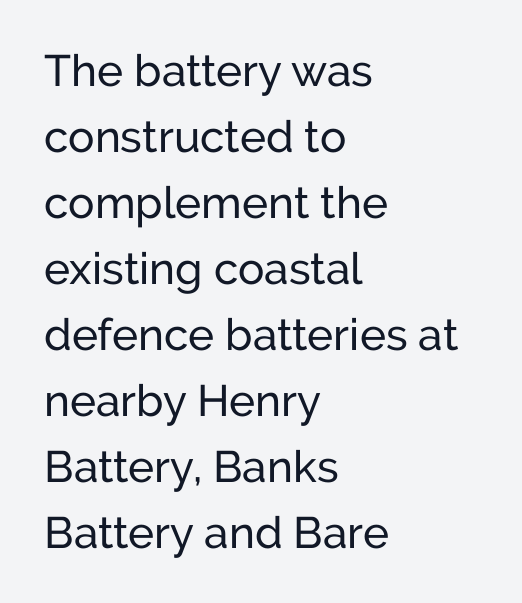
{"serif": "no", "italic": "no", "width": "normal", "stroke_contrast": "low", "x_height": "medium", "monospaced": "no", "underline": "no", "align": "left", "line_spacing": "normal", "line_spacing_ratio": 1.5, "letter_spacing": "normal", "letter_spacing_em": 0.0, "glyph_px": 44}
